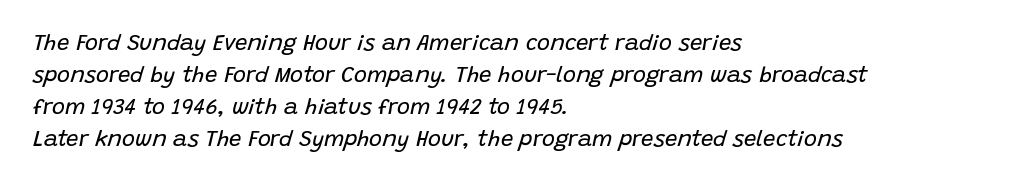
{"italic": "yes", "lean": "right", "slant_degrees": 15, "bold": "no", "underline": "no", "align": "left", "line_spacing": "normal", "line_spacing_ratio": 1.45, "letter_spacing": "normal", "letter_spacing_em": 0.0, "glyph_px": 22}
